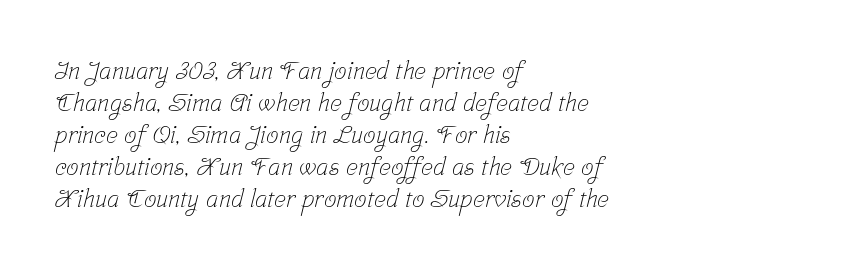
The image shows 25 px text type; set left-aligned, normal line spacing (1.28x), normal letter spacing, not underlined.
